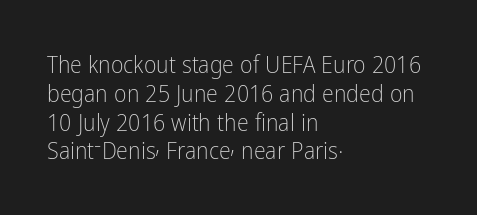
{"italic": "no", "bold": "no", "underline": "no", "align": "left", "line_spacing_ratio": 1.2, "letter_spacing": "normal", "letter_spacing_em": 0.0, "glyph_px": 24}
